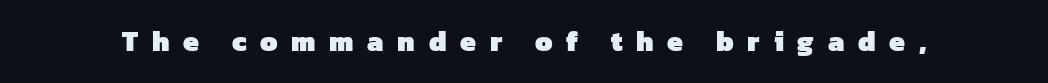
Do the characters align in a grid? No, the font is proportional. A dark, heavy texture on the line: the type is bold. This sample uses expanded letter spacing, leaving extra air between glyphs. Rule under the text: the space is simply empty. The glyphs in this specimen are sans serif.
